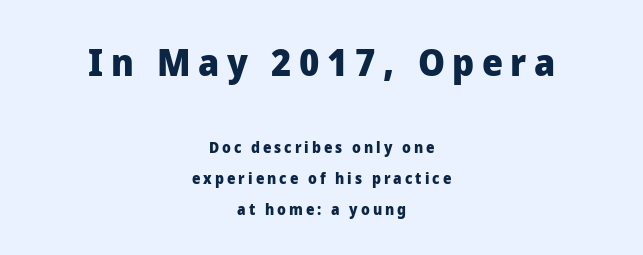
Each letter keeps its own natural width here, so spacing adapts to shape. The rendering shows plain stroke endings on the letterforms — a sans-serif design. The horizontal fit of the characters is loose and conspicuously gappy. The typesetting leans heavy: a genuine bold. In this sample the first text group is rendered at the bigger scale. Summary of vertical rhythm: relaxed, with wide interline spacing.
